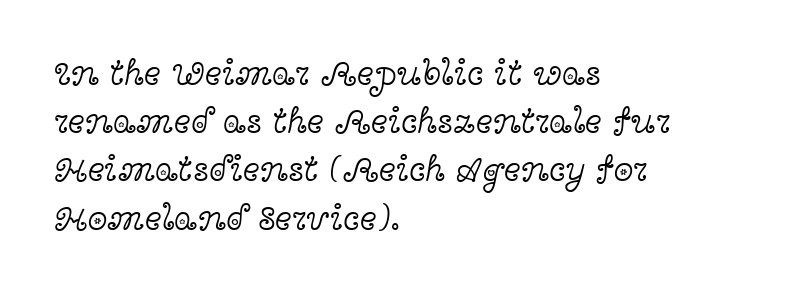
Descenders hang freely into open space. Compared with a centered layout, this one pins lines to the left instead. Tracking value appears to be zero — textbook default spacing. This sample uses a serif face. This sample has the flowing, uneven cadence of proportional lettering. Summary of weight: not heavy and not bold.
